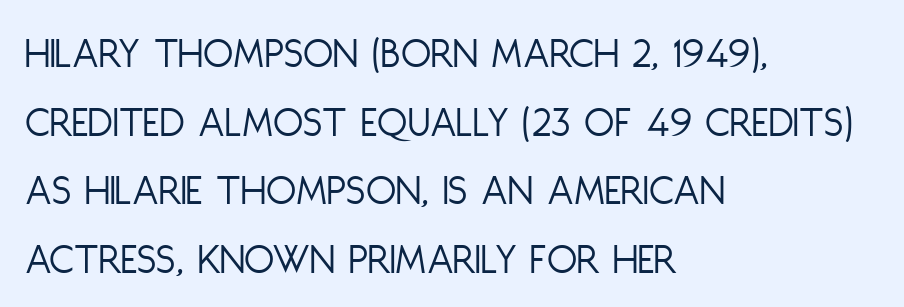
The image shows 44 px light, condensed sans-serif type, upright; set left-aligned, normal line spacing (1.56x), normal letter spacing, not underlined; low stroke contrast and a large x-height.
